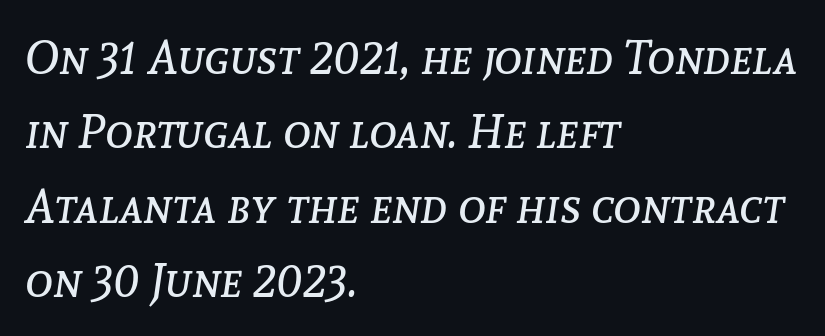
Q: Is the text bold? A: No.
Q: Is the text italic (slanted)? A: Yes, it leans right by about 8 degrees.
Q: Is the text underlined? A: No.
Q: How is the paragraph aligned? A: Left-aligned.
Q: Is the spacing between letters normal or unusually wide? A: Normal.
Q: Is the spacing between lines tight, normal or loose? A: Normal.
Q: Width (condensed, normal, or wide)? A: Normal.
Q: Stroke contrast? A: Low.
Q: x-height? A: Medium.
Q: Monospaced? A: No.
